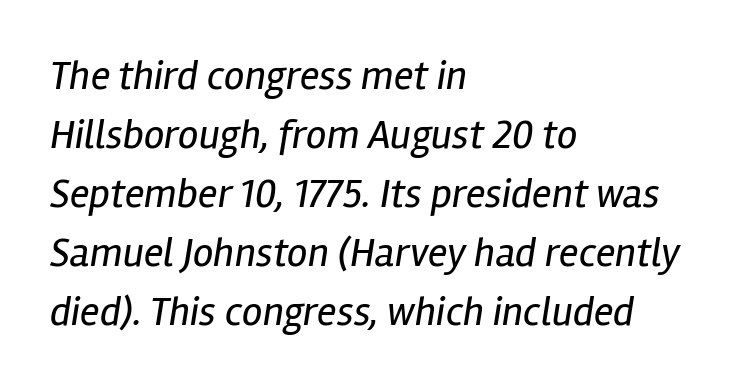
{"italic": "yes", "lean": "right", "slant_degrees": 12, "bold": "no", "weight": "regular", "width": "condensed", "stroke_contrast": "low", "x_height": "medium", "monospaced": "no", "underline": "no", "align": "left", "line_spacing": "normal", "line_spacing_ratio": 1.44, "letter_spacing": "normal", "letter_spacing_em": 0.0, "glyph_px": 41}
